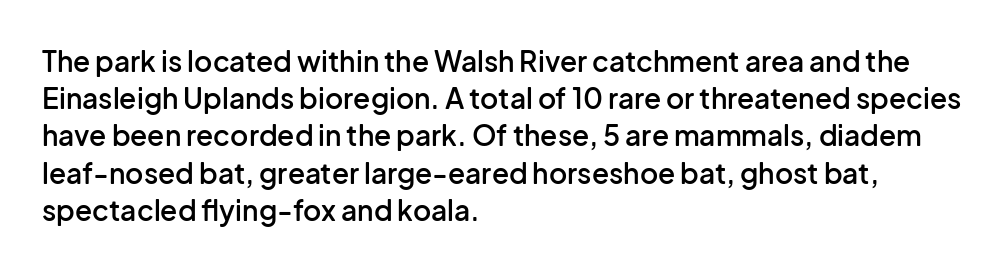
{"serif": "no", "italic": "no", "bold": "semi", "weight": "semibold", "width": "normal", "stroke_contrast": "low", "x_height": "medium", "monospaced": "no", "underline": "no", "align": "left", "line_spacing": "normal", "line_spacing_ratio": 1.33, "letter_spacing": "normal", "letter_spacing_em": 0.0, "glyph_px": 28}
